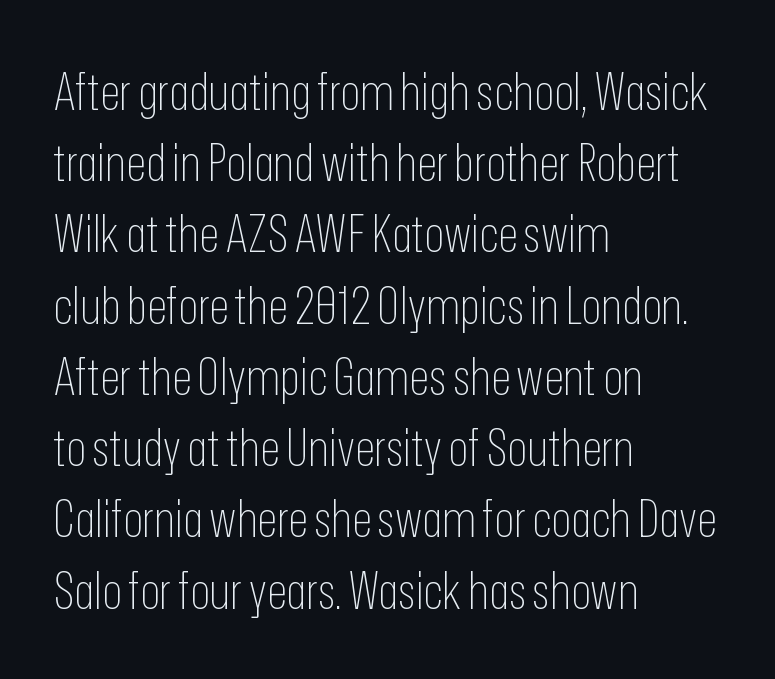
The image shows 52 px thin, condensed sans-serif type, upright; set left-aligned, normal line spacing (1.37x), normal letter spacing, not underlined; low stroke contrast and a medium x-height.
